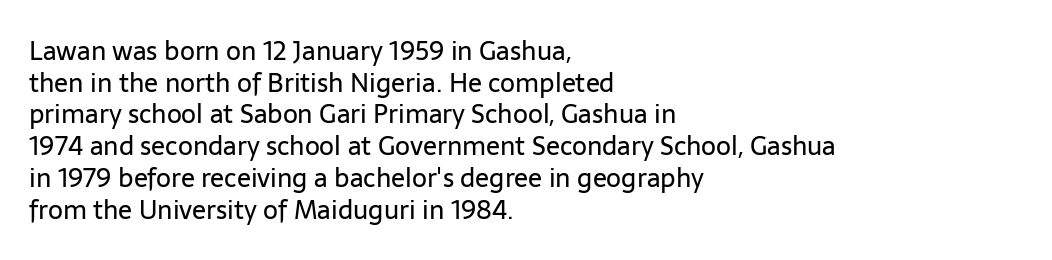
Q: Is the text bold? A: No.
Q: Is the text italic (slanted)? A: No, it is upright.
Q: Is the text underlined? A: No.
Q: How is the paragraph aligned? A: Left-aligned.
Q: Is the spacing between letters normal or unusually wide? A: Normal.
